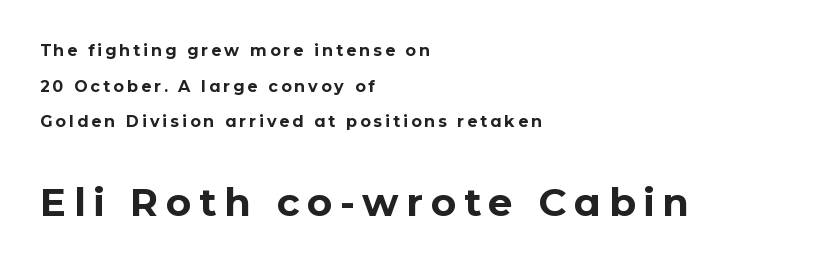
Q: Is the text bold? A: Yes.
Q: Is the text italic (slanted)? A: No, it is upright.
Q: Is the typeface a serif or a sans-serif typeface? A: Sans-serif.
Q: Is the text underlined? A: No.
Q: How is the paragraph aligned? A: Left-aligned.
Q: Is the spacing between lines tight, normal or loose? A: Loose.
Q: Which block of text is set in a larger size, the first (top) or the second (bottom)? A: The second (bottom) one.
Q: Width (condensed, normal, or wide)? A: Normal.
Q: Stroke contrast? A: Low.
Q: x-height? A: Medium.
Q: Monospaced? A: No.
